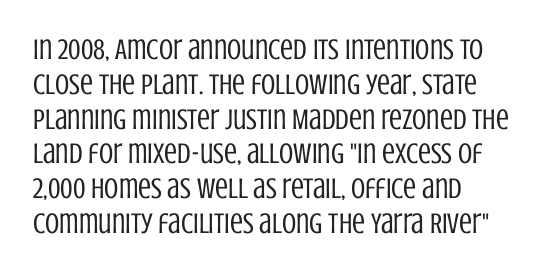
No word sits above an underline. Weight: not bold — regular or lighter. Quick note: not italic, upright. A student would call this left alignment; a typographer would say flush left, rag right. A typesetter would call this proportional, since set widths differ per character.
